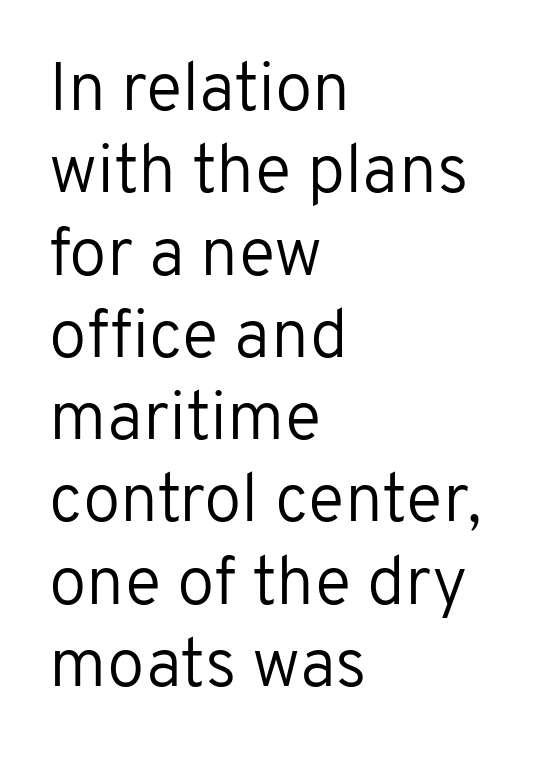
Q: Is the text bold? A: No.
Q: Is the text italic (slanted)? A: No, it is upright.
Q: Is the typeface a serif or a sans-serif typeface? A: Sans-serif.
Q: Is the text underlined? A: No.
Q: How is the paragraph aligned? A: Left-aligned.
Q: Is the spacing between letters normal or unusually wide? A: Normal.
Q: Width (condensed, normal, or wide)? A: Normal.
Q: Stroke contrast? A: Low.
Q: x-height? A: Medium.
Q: Monospaced? A: No.
